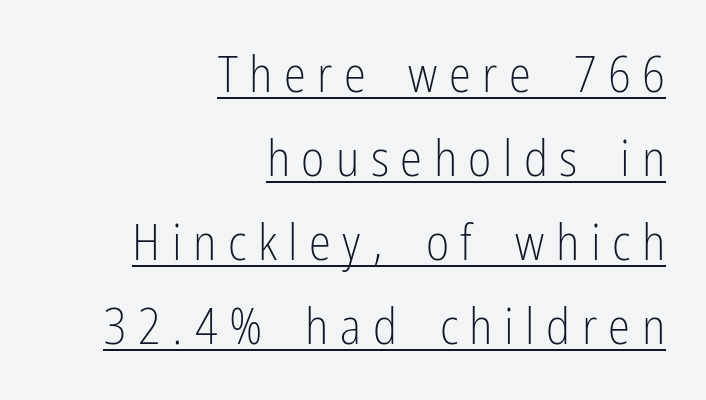
Q: Is the text bold? A: No.
Q: Is the text italic (slanted)? A: No, it is upright.
Q: Is the typeface a serif or a sans-serif typeface? A: Sans-serif.
Q: Is the text underlined? A: Yes.
Q: How is the paragraph aligned? A: Right-aligned.
Q: Is the spacing between letters normal or unusually wide? A: Unusually wide.
Q: Is the spacing between lines tight, normal or loose? A: Normal.
Q: Width (condensed, normal, or wide)? A: Condensed.
Q: Stroke contrast? A: Low.
Q: x-height? A: Medium.
Q: Monospaced? A: No.
